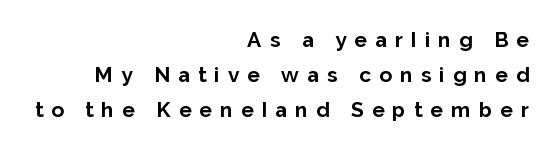
The image shows 21 px bold type, upright; set right-aligned, normal line spacing (1.67x), unusually wide letter spacing (+0.39 em), not underlined.
